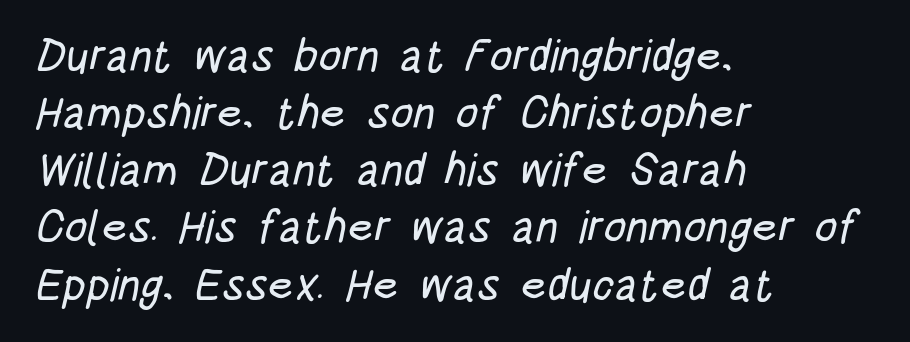
The words here are not underlined. Honestly, the letter spacing is just normal — you wouldn't notice it. Unlike a traditional serif, this face leaves its strokes unadorned. Students, observe: this is what conventionally led text looks like. The lines in this sample share a left origin and differ only in where they stop. Proportional: the letters do not fall into vertical columns.
